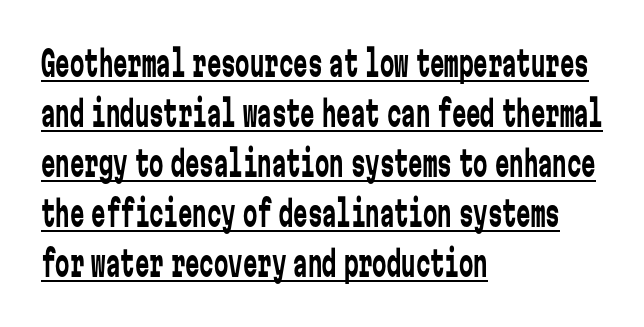
Tracking here is standard; glyphs follow each other at the usual distance. The passage shown is typed in a monospace face where columns stay perfectly aligned. Ascenders rise straight up at ninety degrees. How would I describe the line gaps? Plain and ordinary. Caption: lettering with a line underneath. Regarding serifs, this sample does without them.
